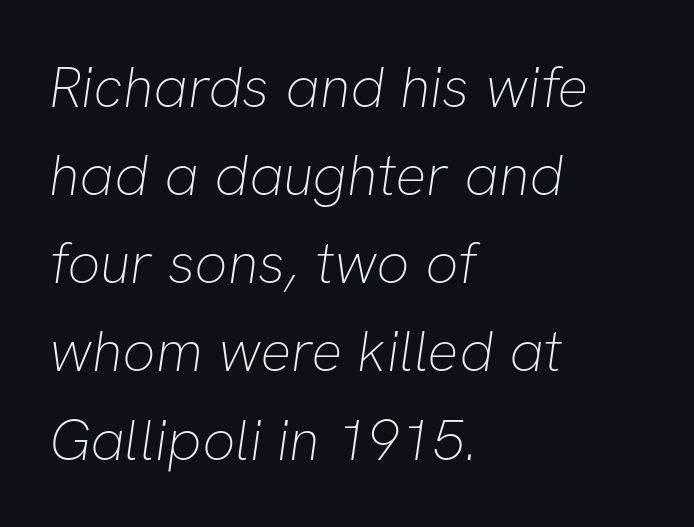
Q: Is the text bold? A: No.
Q: Is the typeface a serif or a sans-serif typeface? A: Sans-serif.
Q: Is the text underlined? A: No.
Q: How is the paragraph aligned? A: Left-aligned.
Q: Is the spacing between letters normal or unusually wide? A: Normal.
Q: Is the spacing between lines tight, normal or loose? A: Normal.
Q: Width (condensed, normal, or wide)? A: Normal.
Q: Stroke contrast? A: Low.
Q: x-height? A: Medium.
Q: Monospaced? A: No.
